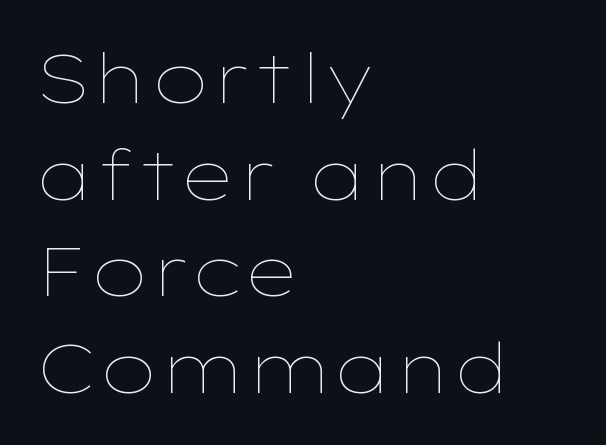
These lines are set flush left with a ragged right edge. Each letter keeps its own natural width here, so spacing adapts to shape. Does extra space separate the letters? No, they use regular spacing. Rows of type keep a routine distance in the vertical direction. Unbolded letterforms with no extra heft.
